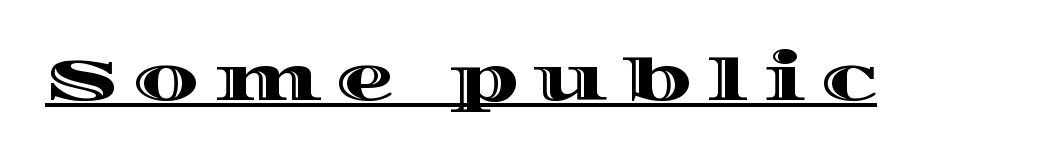
The image shows 59 px wide type, upright; set unusually wide letter spacing (+0.24 em), underlined; a large x-height.
